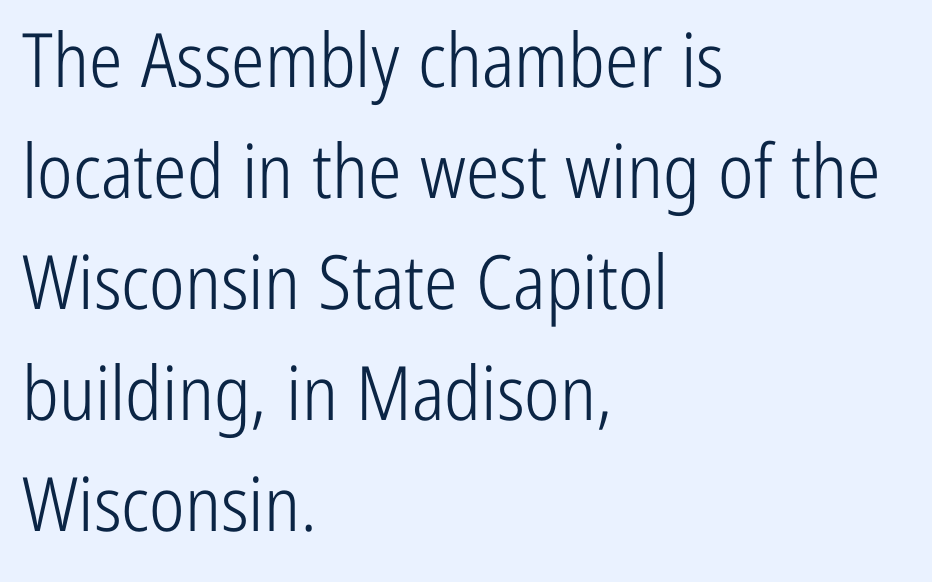
{"serif": "no", "italic": "no", "bold": "no", "weight": "light", "width": "condensed", "stroke_contrast": "low", "x_height": "medium", "monospaced": "no", "underline": "no", "align": "left", "line_spacing": "normal", "line_spacing_ratio": 1.48, "letter_spacing": "normal", "letter_spacing_em": 0.0, "glyph_px": 75}
